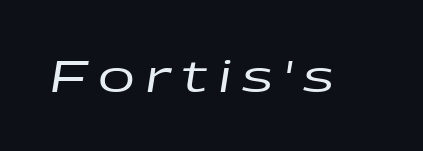
The image shows 44 px regular-weight, wide type, italic (leaning right); set unusually wide letter spacing (+0.24 em), not underlined; low stroke contrast and a large x-height.
